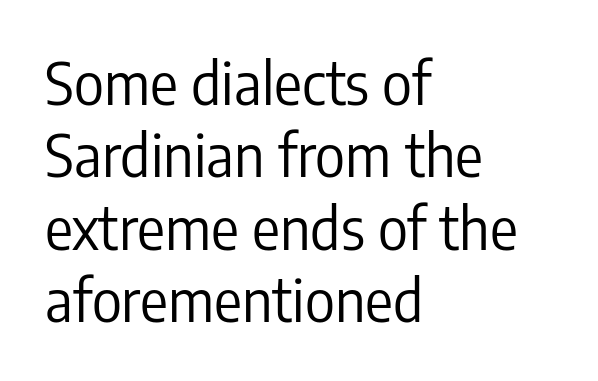
The image shows 58 px regular-weight, condensed sans-serif type, upright; set left-aligned, normal line spacing (1.25x), normal letter spacing, not underlined; low stroke contrast and a medium x-height.
